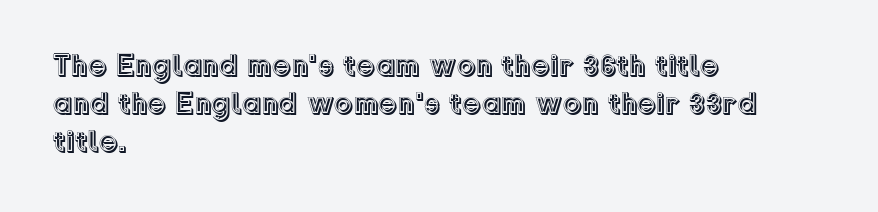
Posture: vertical. Observe the ordinary spacing: letters are neighbours, not strangers. Where is the straight margin? On the left. The words here are not underlined.
